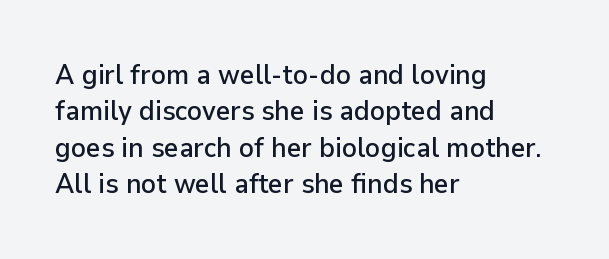
If you drew a line through each stem, it would be perfectly vertical. Words appear dense and cohesive because spacing is normal. The space between consecutive lines is moderate. The passage shown is typeset with a sans-serif family. The passage shown is not underscored anywhere.
